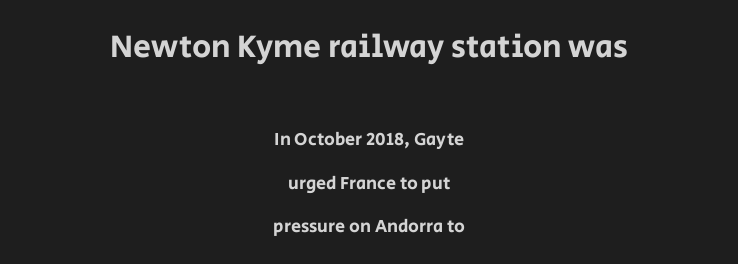
The image shows 32 px sans-serif type, upright; set centered, loose line spacing (2.4x), normal letter spacing, not underlined; the first (top) block is 1.78x larger; low stroke contrast and a large x-height.
